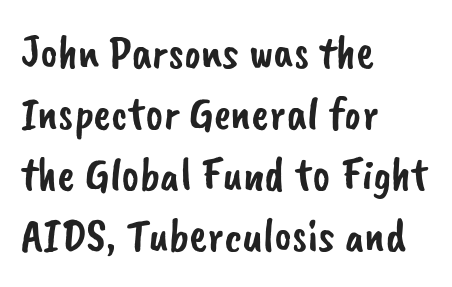
{"serif": "no", "width": "normal", "stroke_contrast": "low", "x_height": "small", "monospaced": "no", "underline": "no", "align": "left", "line_spacing": "normal", "line_spacing_ratio": 1.3, "letter_spacing": "normal", "letter_spacing_em": 0.0, "glyph_px": 47}
